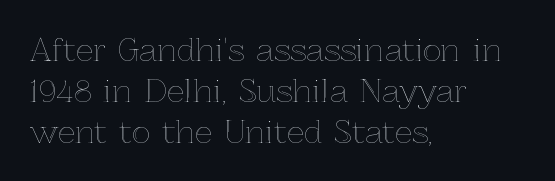
The image shows 31 px text type, upright; set left-aligned, normal line spacing (1.32x), normal letter spacing, not underlined; a medium x-height.
